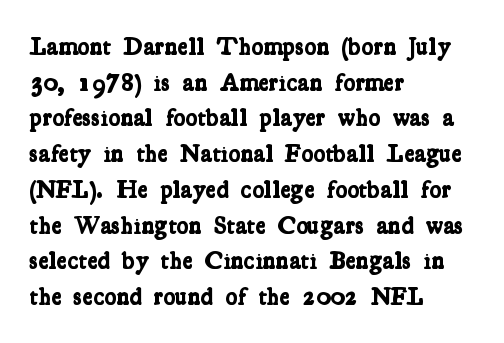
The image shows 25 px bold type; set left-aligned, normal line spacing (1.43x), normal letter spacing, not underlined.
